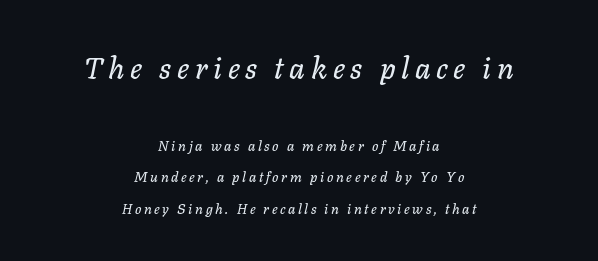
Q: Is the text italic (slanted)? A: Yes, it leans right by about 11 degrees.
Q: Is the text underlined? A: No.
Q: How is the paragraph aligned? A: Centered.
Q: Is the spacing between lines tight, normal or loose? A: Loose.
Q: Which block of text is set in a larger size, the first (top) or the second (bottom)? A: The first (top) one.
Q: Width (condensed, normal, or wide)? A: Normal.
Q: Stroke contrast? A: Low.
Q: x-height? A: Medium.
Q: Monospaced? A: No.
